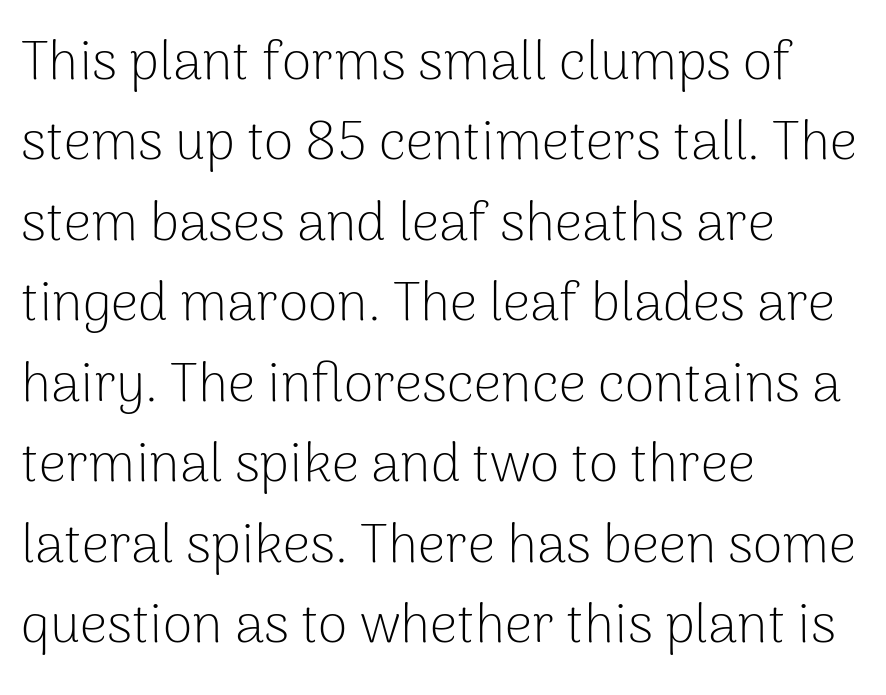
The image shows 54 px light sans-serif type, upright; set left-aligned, normal line spacing (1.49x), normal letter spacing, not underlined; low stroke contrast and a medium x-height.
